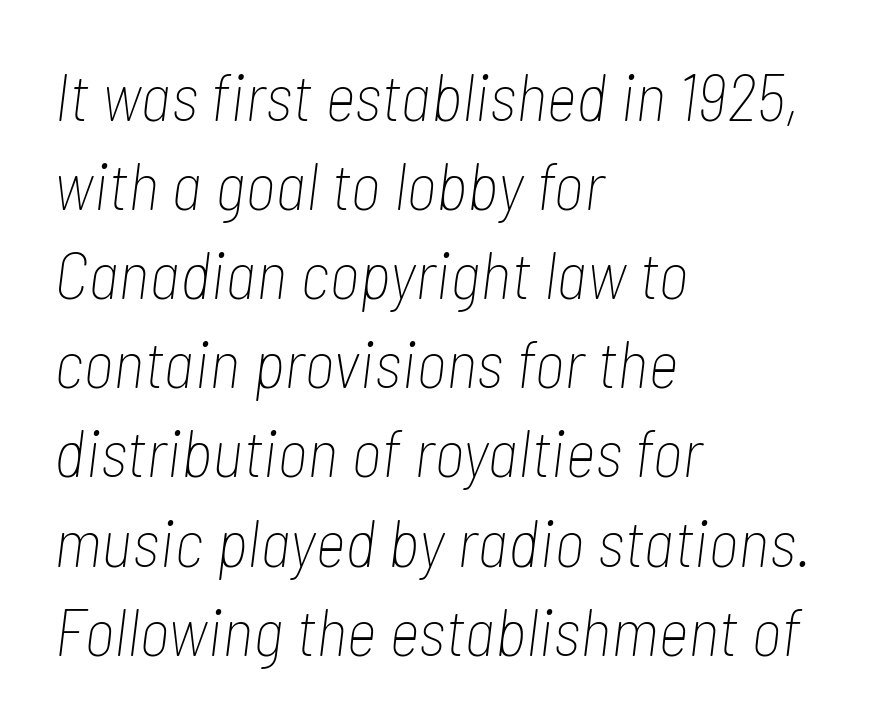
Is the block centered? No — it sits flush against the left margin. Look at the tracking — it's just the regular setting, nothing added. If you measured baseline to baseline, you'd find a middling distance. The glyphs are unaccompanied by any horizontal stroke below them. Note the varied advance widths — an 'i' is clearly narrower than an 'm'. The weight tops out at a normal text grade.
